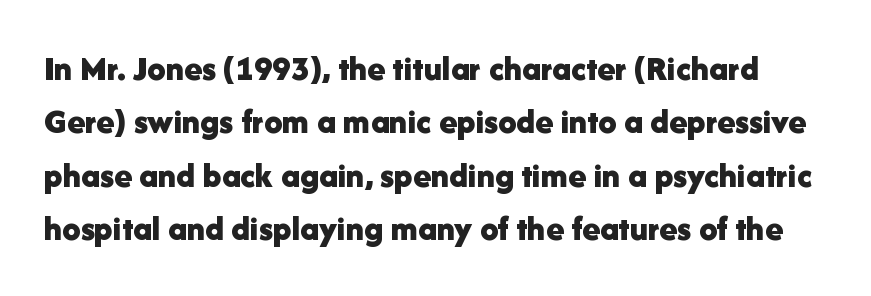
{"serif": "no", "italic": "no", "bold": "yes", "weight": "bold", "width": "normal", "stroke_contrast": "low", "x_height": "medium", "monospaced": "no", "underline": "no", "line_spacing": "normal", "line_spacing_ratio": 1.48, "letter_spacing": "normal", "letter_spacing_em": 0.0, "glyph_px": 36}
